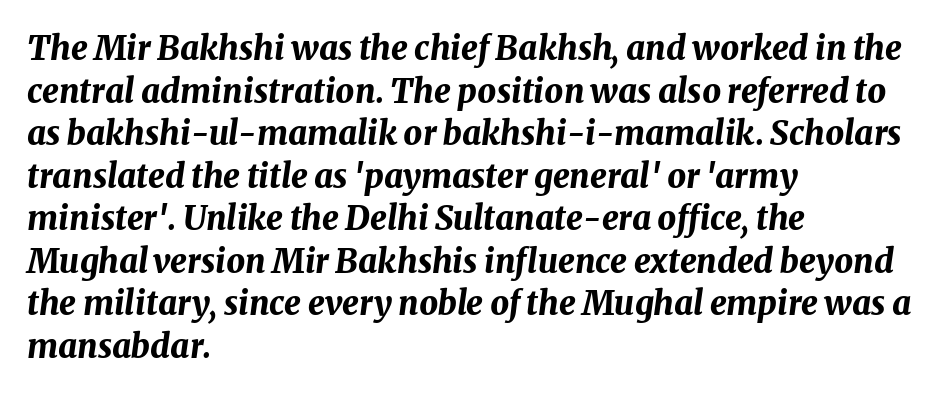
The image shows 33 px bold type, italic (leaning right); set left-aligned, normal line spacing (1.29x), normal letter spacing, not underlined; medium stroke contrast and a medium x-height.
